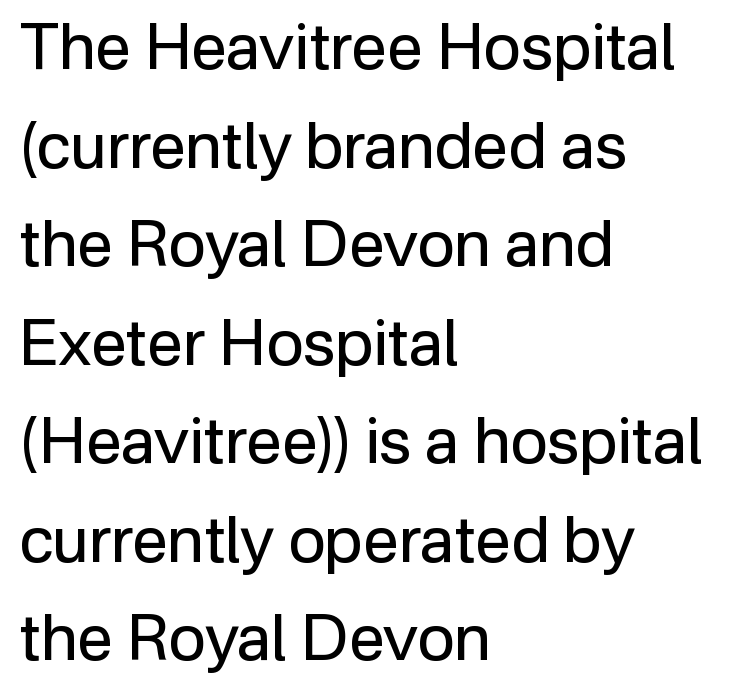
The image shows 64 px regular-weight sans-serif type, upright; set left-aligned, normal line spacing (1.54x), normal letter spacing, not underlined; low stroke contrast and a medium x-height.
